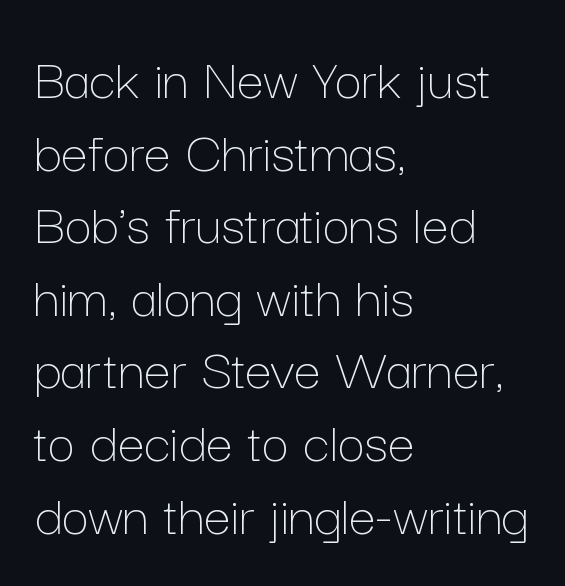
Vertical stems look standard width or narrower in stroke. Tracking value appears to be zero — textbook default spacing. Beneath every word, the page is bare. Is the block centered? No — it sits flush against the left margin.
